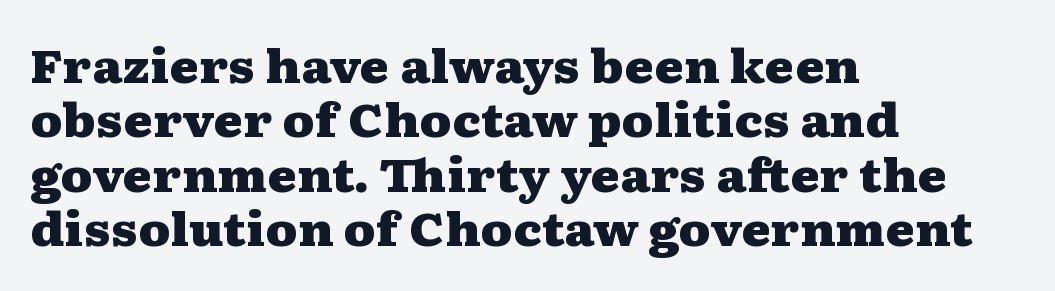
Line beginnings align vertically; line endings do not. Underlining? Definitely not there. The passage shown has conventional tracking throughout. The rendering shows small feet on the letterforms — a serif design. This sample has the flowing, uneven cadence of proportional lettering. The font's upright variant was chosen for this text.
